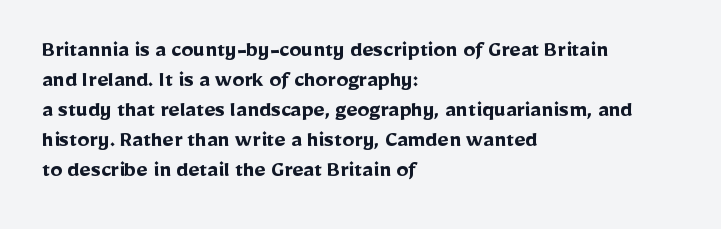
The image shows 24 px bold type, upright; set left-aligned, normal line spacing (1.25x), normal letter spacing, not underlined.
